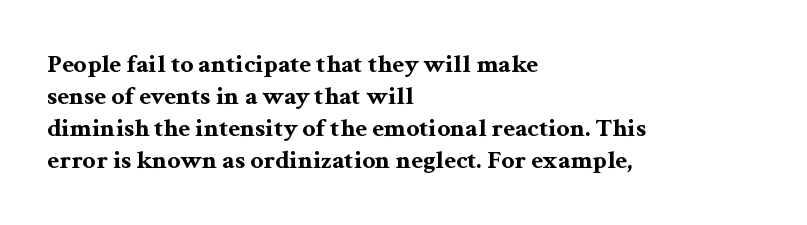
{"italic": "no", "bold": "yes", "underline": "no", "align": "left", "line_spacing_ratio": 1.23, "letter_spacing": "normal", "letter_spacing_em": 0.0, "glyph_px": 26}
